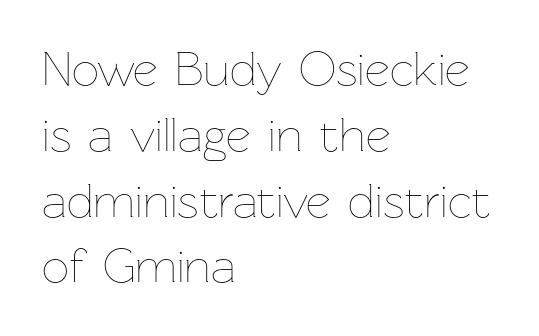
Each line starts at the same left margin while the right side varies. The face looks like a standard text weight, possibly lighter. You could not count columns in this text — the font is proportionally spaced. The letters stand straight up with perfectly vertical stems. Lines of text with bare space underneath. Look at the tracking — it's just the regular setting, nothing added.
